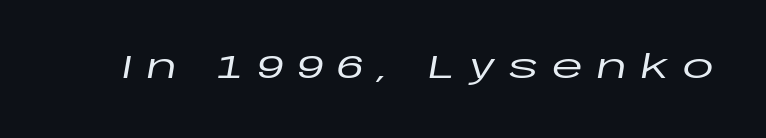
{"italic": "yes", "lean": "right", "slant_degrees": 10, "width": "wide", "stroke_contrast": "low", "x_height": "large", "monospaced": "no", "underline": "no", "letter_spacing": "wide", "letter_spacing_em": 0.42, "glyph_px": 32}
